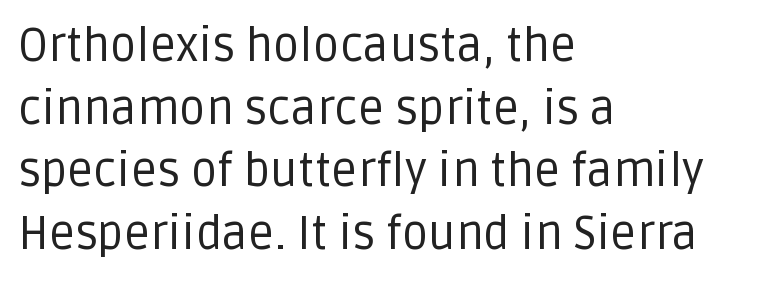
Looks like regular typesetting: each glyph gets only the width it needs. The lettering holds an erect, upright posture throughout. This block has exactly the height ordinary leading produces. Examine the stroke ends and you'll find no serifs.
